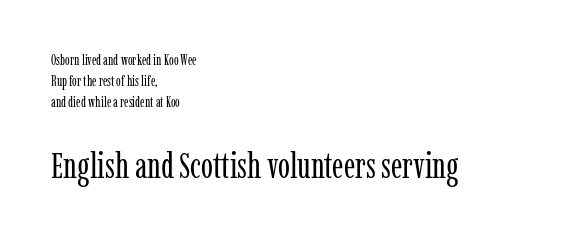
Q: Is the text bold? A: No.
Q: Is the text italic (slanted)? A: No, it is upright.
Q: Is the typeface a serif or a sans-serif typeface? A: Serif.
Q: Is the text underlined? A: No.
Q: How is the paragraph aligned? A: Left-aligned.
Q: Is the spacing between letters normal or unusually wide? A: Normal.
Q: Is the spacing between lines tight, normal or loose? A: Normal.
Q: Which block of text is set in a larger size, the first (top) or the second (bottom)? A: The second (bottom) one.
Q: Width (condensed, normal, or wide)? A: Condensed.
Q: Stroke contrast? A: Low.
Q: x-height? A: Medium.
Q: Monospaced? A: No.
